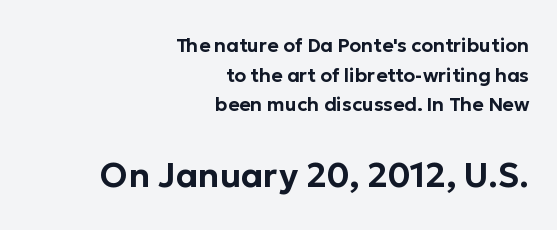
The image shows 34 px sans-serif type, upright; set right-aligned, normal line spacing (1.56x), normal letter spacing, not underlined; the second (bottom) block is 1.79x larger; low stroke contrast and a medium x-height.
